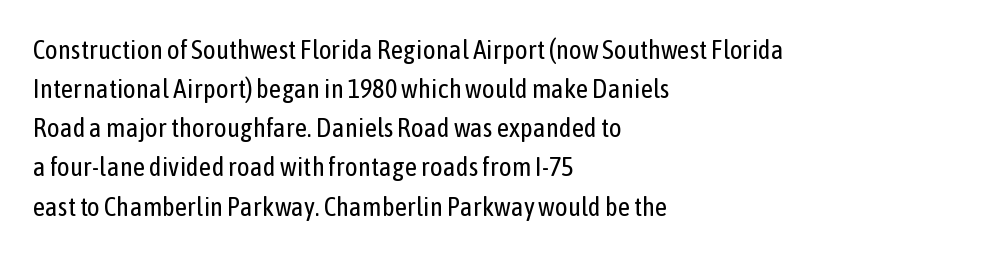
The image shows 27 px text type, upright; set left-aligned, normal line spacing (1.45x), normal letter spacing, not underlined.
